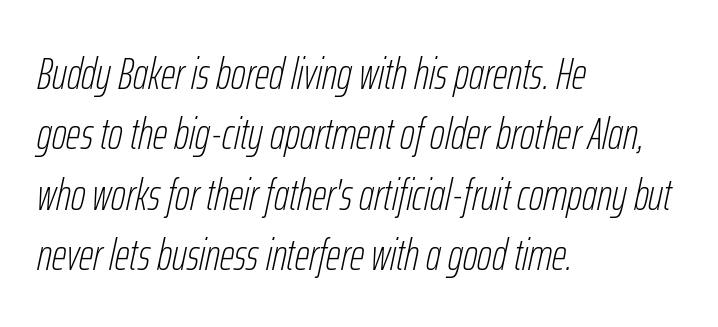
Q: Is the text bold? A: No.
Q: Is the text italic (slanted)? A: Yes, it leans right by about 12 degrees.
Q: Is the text underlined? A: No.
Q: How is the paragraph aligned? A: Left-aligned.
Q: Is the spacing between letters normal or unusually wide? A: Normal.
Q: Is the spacing between lines tight, normal or loose? A: Normal.
Q: Width (condensed, normal, or wide)? A: Condensed.
Q: Stroke contrast? A: Low.
Q: x-height? A: Medium.
Q: Monospaced? A: No.
